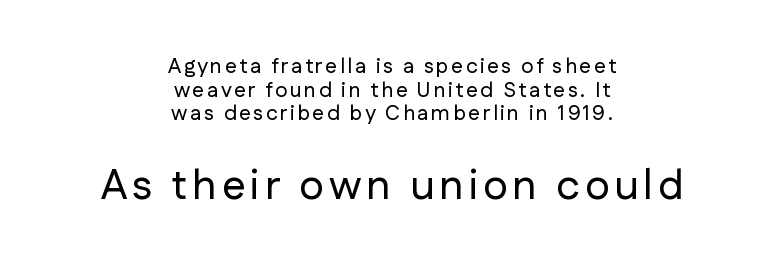
Successive baselines arrive quickly, one right under another. Where is the straight margin? There isn't one; the lines are centered. Unlike italic type, these characters show no tilt at all. Top chunk: small. Bottom chunk: large. Each letter keeps its own natural width here, so spacing adapts to shape.
